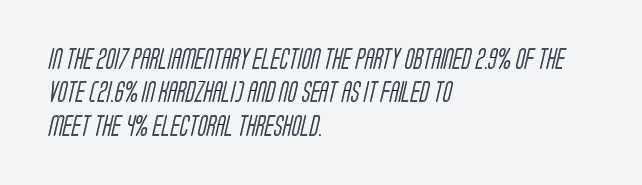
The image shows 21 px text type; set left-aligned, normal line spacing (1.59x), normal letter spacing, not underlined.
